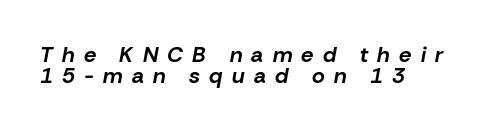
The image shows 22 px bold type, italic (leaning right); set left-aligned, tight line spacing (0.96x), unusually wide letter spacing (+0.42 em), not underlined.
